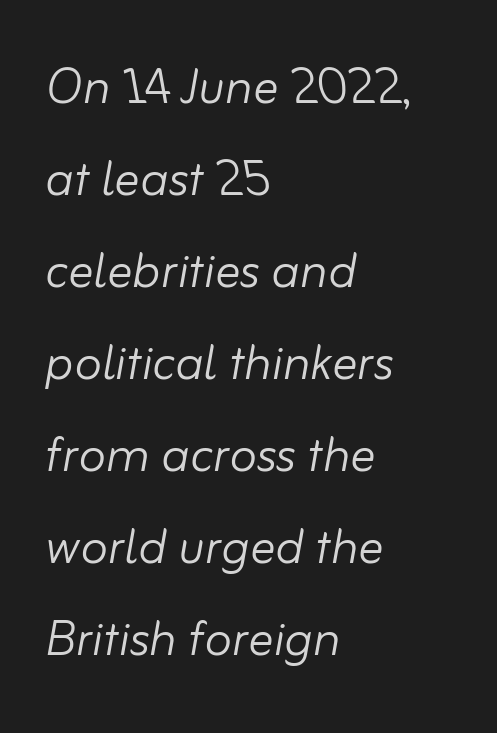
Q: Is the text bold? A: No.
Q: Is the text italic (slanted)? A: Yes, it leans right by about 10 degrees.
Q: Is the text underlined? A: No.
Q: How is the paragraph aligned? A: Left-aligned.
Q: Is the spacing between letters normal or unusually wide? A: Normal.
Q: Is the spacing between lines tight, normal or loose? A: Normal.
Q: Width (condensed, normal, or wide)? A: Normal.
Q: Stroke contrast? A: Low.
Q: x-height? A: Small.
Q: Monospaced? A: No.
